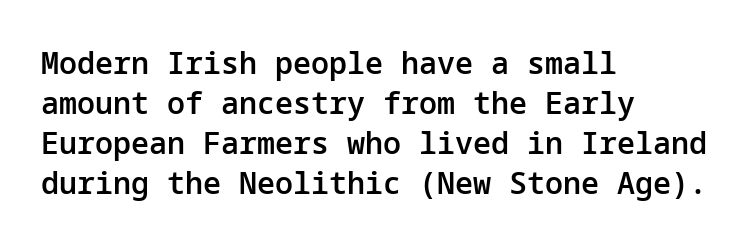
Caption: standard tracking, unaltered. The lines in this sample share a left origin and differ only in where they stop. One glance says typical: line gaps are just what's usual. Weight check: semibold — heavier than regular, not quite bold. In terms of letterform style, serifs are entirely absent.
